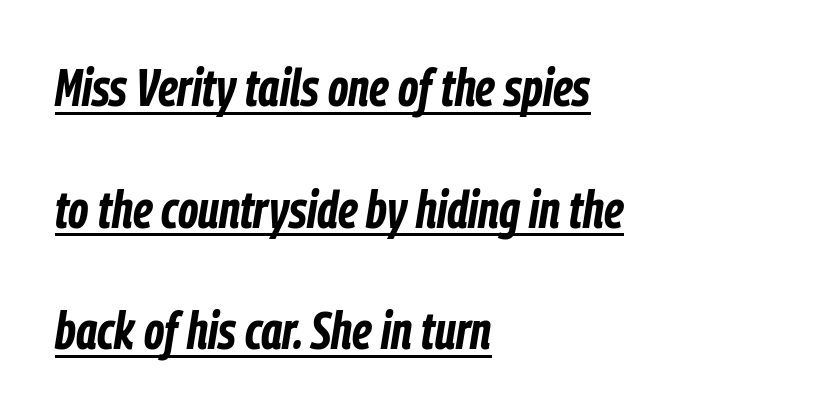
{"italic": "yes", "lean": "right", "slant_degrees": 9, "bold": "yes", "weight": "bold", "width": "condensed", "stroke_contrast": "low", "x_height": "medium", "monospaced": "no", "underline": "yes", "align": "left", "line_spacing": "loose", "line_spacing_ratio": 2.34, "letter_spacing": "normal", "letter_spacing_em": 0.0, "glyph_px": 52}
